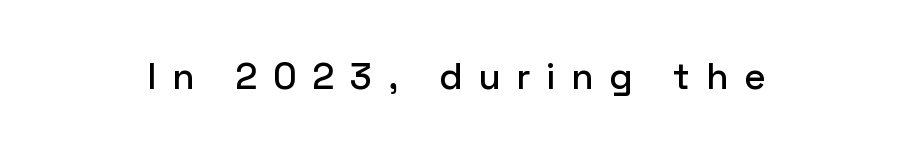
{"serif": "no", "italic": "no", "width": "normal", "stroke_contrast": "low", "x_height": "medium", "monospaced": "no", "underline": "no", "letter_spacing": "wide", "letter_spacing_em": 0.42, "glyph_px": 37}
